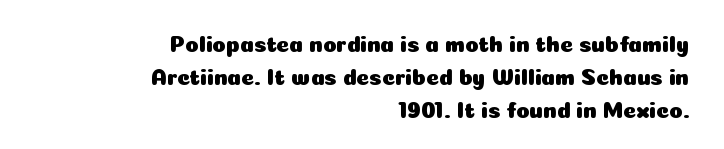
The image shows 22 px text type, upright; set right-aligned, normal line spacing (1.51x), normal letter spacing, not underlined.
